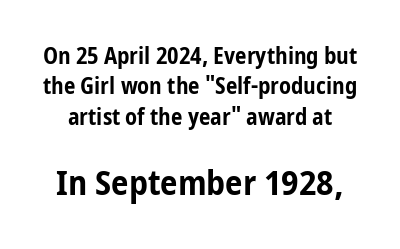
{"serif": "no", "italic": "no", "bold": "yes", "weight": "bold", "width": "condensed", "stroke_contrast": "low", "x_height": "medium", "monospaced": "no", "underline": "no", "line_spacing": "normal", "line_spacing_ratio": 1.32, "letter_spacing": "normal", "letter_spacing_em": 0.0, "larger_block": "second", "size_ratio": 1.52, "glyph_px": 35}
